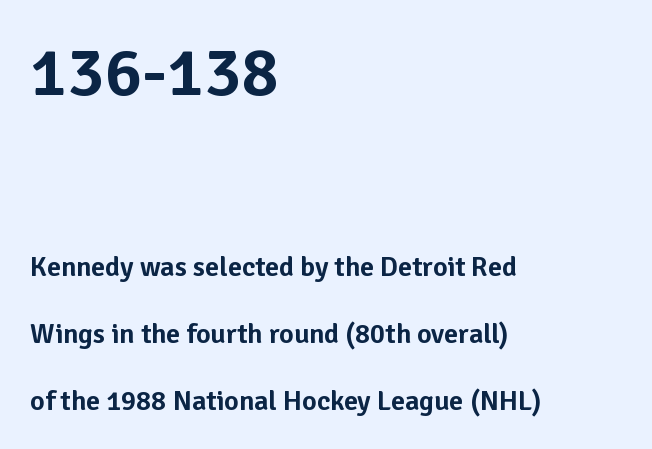
Q: Is the text italic (slanted)? A: No, it is upright.
Q: Is the typeface a serif or a sans-serif typeface? A: Sans-serif.
Q: Is the text underlined? A: No.
Q: How is the paragraph aligned? A: Left-aligned.
Q: Is the spacing between letters normal or unusually wide? A: Normal.
Q: Is the spacing between lines tight, normal or loose? A: Loose.
Q: Which block of text is set in a larger size, the first (top) or the second (bottom)? A: The first (top) one.
Q: Width (condensed, normal, or wide)? A: Normal.
Q: Stroke contrast? A: Low.
Q: x-height? A: Medium.
Q: Monospaced? A: No.
